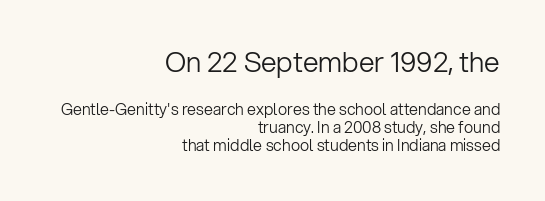
{"serif": "no", "italic": "no", "bold": "no", "weight": "light", "width": "normal", "stroke_contrast": "low", "x_height": "medium", "monospaced": "no", "underline": "no", "align": "right", "line_spacing": "tight", "line_spacing_ratio": 1.15, "letter_spacing": "normal", "letter_spacing_em": 0.0, "larger_block": "first", "size_ratio": 1.75, "glyph_px": 28}
